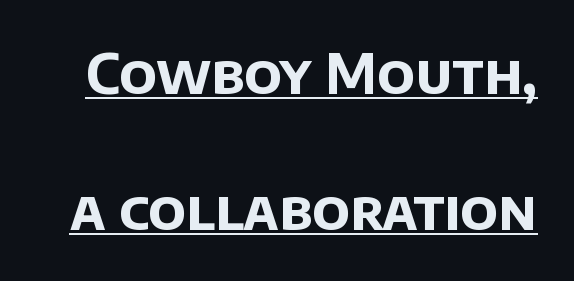
The image shows 55 px bold sans-serif type; set loose line spacing (2.48x), normal letter spacing, underlined; low stroke contrast and a large x-height.
